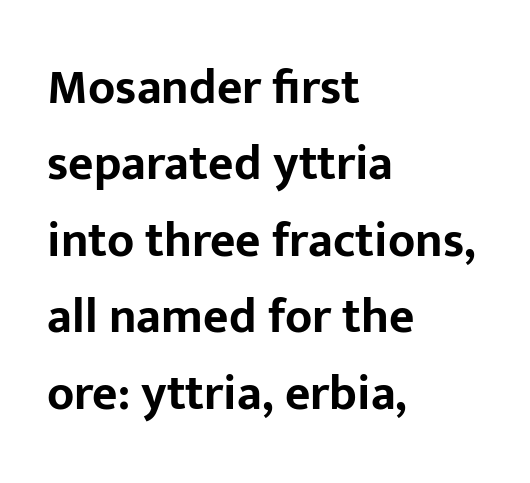
Q: Is the text bold? A: Yes.
Q: Is the text italic (slanted)? A: No, it is upright.
Q: Is the typeface a serif or a sans-serif typeface? A: Sans-serif.
Q: Is the text underlined? A: No.
Q: How is the paragraph aligned? A: Left-aligned.
Q: Is the spacing between letters normal or unusually wide? A: Normal.
Q: Is the spacing between lines tight, normal or loose? A: Normal.
Q: Width (condensed, normal, or wide)? A: Normal.
Q: Stroke contrast? A: Low.
Q: x-height? A: Medium.
Q: Monospaced? A: No.
